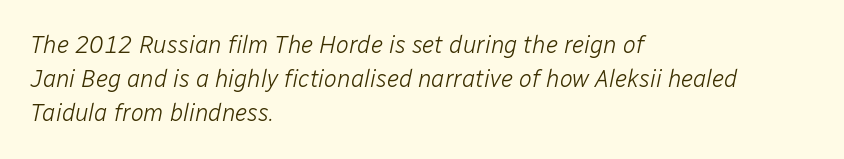
The image shows 24 px text type, italic (leaning right); set left-aligned, normal line spacing (1.42x), normal letter spacing, not underlined.
